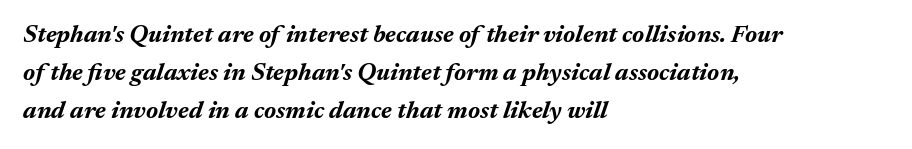
The space beneath each line is pristine and unruled. Every letter is thick-stroked: bold, no question. It's the slanting kind of type. A typesetter would call this leading conventional body-copy spacing.
